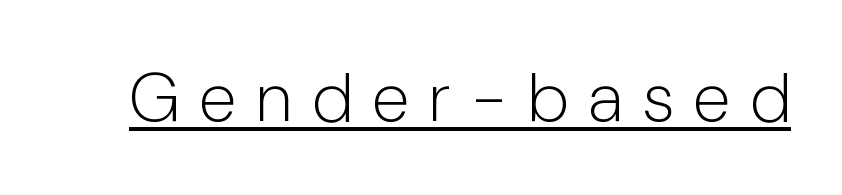
The image shows 69 px light, condensed sans-serif type, upright; set unusually wide letter spacing (+0.31 em), underlined; low stroke contrast and a medium x-height.
